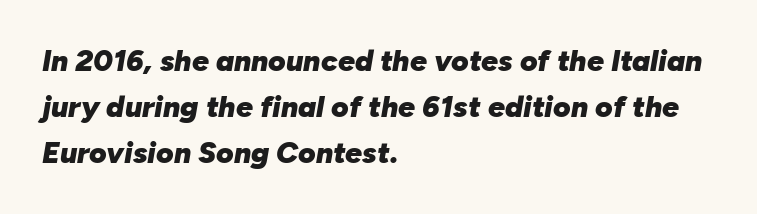
{"italic": "yes", "lean": "right", "slant_degrees": 10, "bold": "yes", "weight": "heavy", "width": "normal", "stroke_contrast": "low", "x_height": "medium", "monospaced": "no", "underline": "no", "align": "left", "line_spacing": "normal", "line_spacing_ratio": 1.54, "letter_spacing": "normal", "letter_spacing_em": 0.0, "glyph_px": 30}
